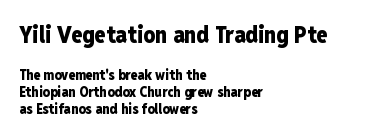
{"italic": "no", "bold": "yes", "underline": "no", "align": "left", "line_spacing_ratio": 1.21, "letter_spacing": "normal", "letter_spacing_em": 0.0, "larger_block": "first", "size_ratio": 1.64, "glyph_px": 23}
